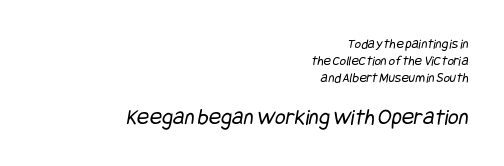
{"bold": "no", "underline": "no", "align": "right", "line_spacing_ratio": 1.21, "letter_spacing": "normal", "letter_spacing_em": 0.0, "larger_block": "second", "size_ratio": 1.64, "glyph_px": 23}
